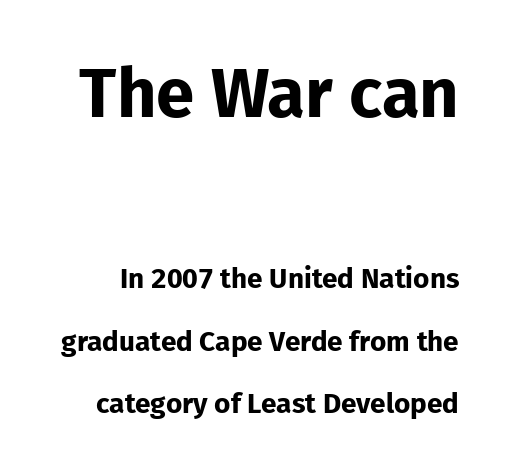
Q: Is the text bold? A: Yes.
Q: Is the text italic (slanted)? A: No, it is upright.
Q: Is the typeface a serif or a sans-serif typeface? A: Sans-serif.
Q: Is the text underlined? A: No.
Q: Is the spacing between letters normal or unusually wide? A: Normal.
Q: Is the spacing between lines tight, normal or loose? A: Loose.
Q: Which block of text is set in a larger size, the first (top) or the second (bottom)? A: The first (top) one.
Q: Width (condensed, normal, or wide)? A: Normal.
Q: Stroke contrast? A: Low.
Q: x-height? A: Medium.
Q: Monospaced? A: No.
